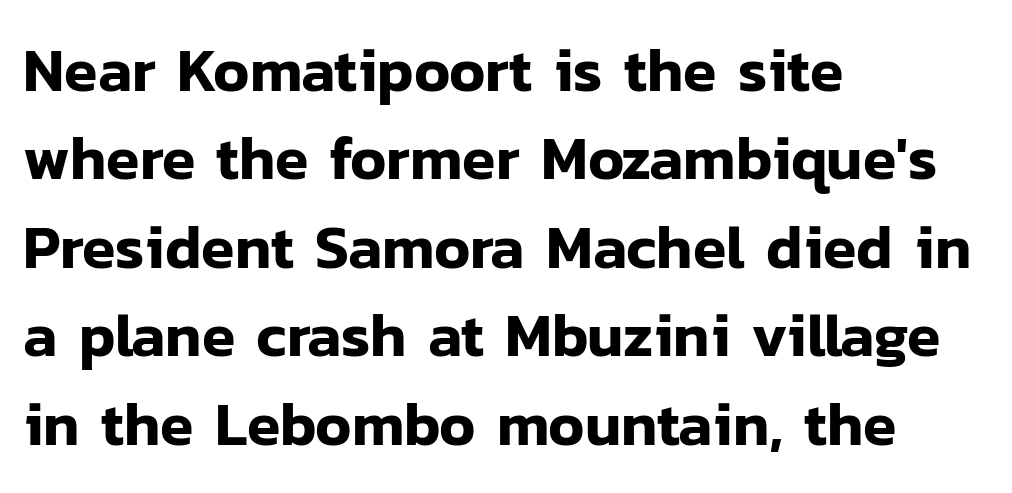
The image shows 61 px sans-serif type, upright; set left-aligned, normal line spacing (1.45x), normal letter spacing, not underlined; low stroke contrast and a medium x-height.
